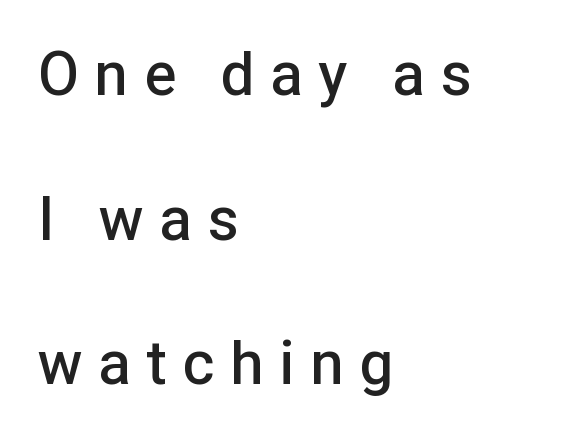
{"serif": "no", "italic": "no", "bold": "semi", "weight": "semibold", "width": "normal", "stroke_contrast": "low", "x_height": "medium", "monospaced": "no", "underline": "no", "align": "left", "line_spacing": "loose", "line_spacing_ratio": 2.41, "letter_spacing": "wide", "letter_spacing_em": 0.28, "glyph_px": 60}
